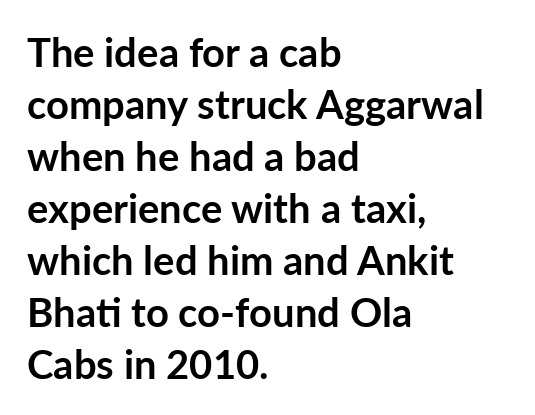
Q: Is the text bold? A: Yes.
Q: Is the text italic (slanted)? A: No, it is upright.
Q: Is the typeface a serif or a sans-serif typeface? A: Sans-serif.
Q: Is the text underlined? A: No.
Q: How is the paragraph aligned? A: Left-aligned.
Q: Is the spacing between letters normal or unusually wide? A: Normal.
Q: Is the spacing between lines tight, normal or loose? A: Normal.
Q: Width (condensed, normal, or wide)? A: Normal.
Q: Stroke contrast? A: Low.
Q: x-height? A: Medium.
Q: Monospaced? A: No.
